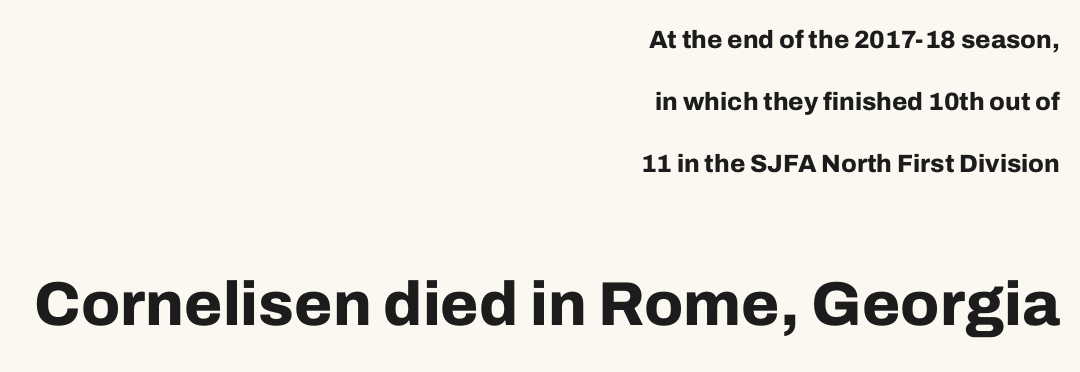
Q: Is the text bold? A: Yes.
Q: Is the text italic (slanted)? A: No, it is upright.
Q: Is the typeface a serif or a sans-serif typeface? A: Sans-serif.
Q: Is the text underlined? A: No.
Q: How is the paragraph aligned? A: Right-aligned.
Q: Is the spacing between letters normal or unusually wide? A: Normal.
Q: Is the spacing between lines tight, normal or loose? A: Loose.
Q: Which block of text is set in a larger size, the first (top) or the second (bottom)? A: The second (bottom) one.
Q: Width (condensed, normal, or wide)? A: Normal.
Q: Stroke contrast? A: Low.
Q: x-height? A: Medium.
Q: Monospaced? A: No.
